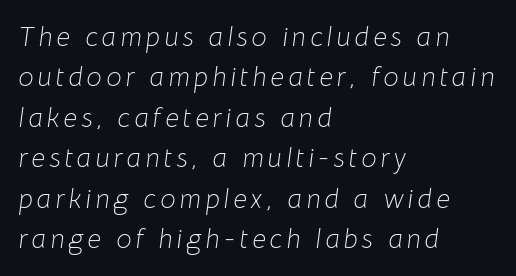
Compared with a centered layout, this one pins lines to the left instead. Decoration check: the copy has no underline. Compared with ordinary roman type, these characters are visibly tilted. The strokes carry an ordinary text weight at most. The designer left line spacing at the default.
